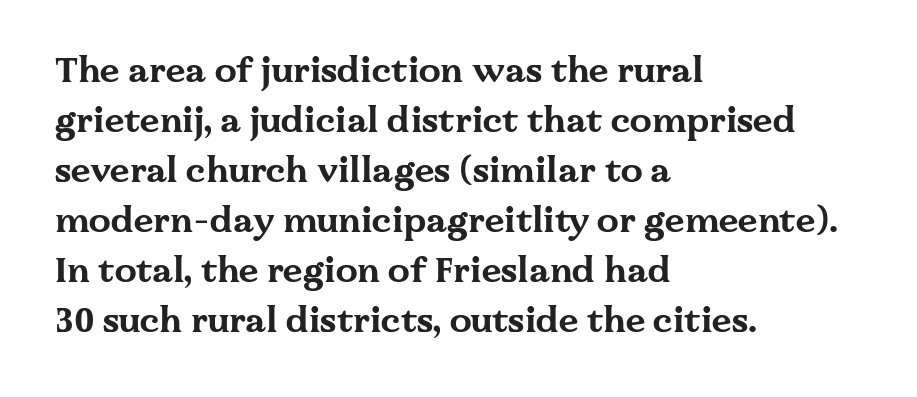
Is the block centered? No — it sits flush against the left margin. The specimen reads as upright at a glance. The type family on display is of the serif kind. Thick stems and heavy bowls — unmistakably bold.
